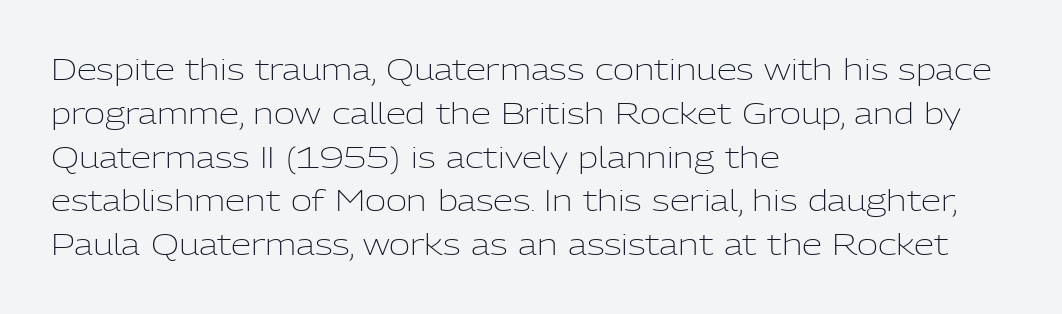
{"serif": "no", "italic": "no", "bold": "no", "weight": "light", "width": "normal", "stroke_contrast": "low", "x_height": "medium", "monospaced": "no", "underline": "no", "align": "left", "line_spacing": "normal", "line_spacing_ratio": 1.51, "letter_spacing": "normal", "letter_spacing_em": 0.0, "glyph_px": 29}
